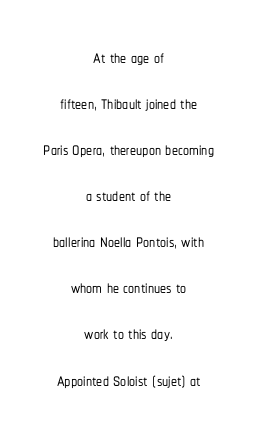
The specimen omits any rule beneath the text block's lines. A typesetter would call this zero additional tracking. When letters stand straight like this, we call the style roman or upright. Teacher's note: observe the equal gaps on both sides — that is centered alignment. You could fit nearly another row in the gap between these rows.
